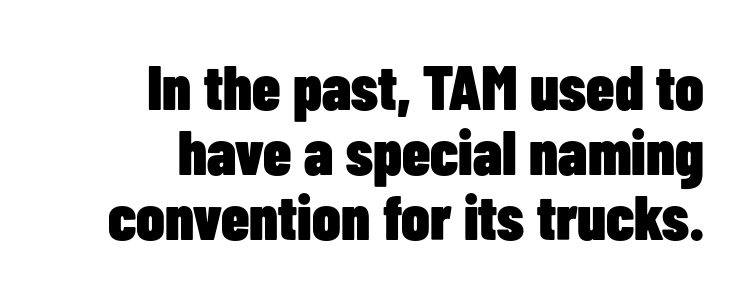
Q: Is the text bold? A: Yes.
Q: Is the text italic (slanted)? A: No, it is upright.
Q: Is the typeface a serif or a sans-serif typeface? A: Sans-serif.
Q: Is the text underlined? A: No.
Q: How is the paragraph aligned? A: Right-aligned.
Q: Is the spacing between letters normal or unusually wide? A: Normal.
Q: Is the spacing between lines tight, normal or loose? A: Tight.
Q: Width (condensed, normal, or wide)? A: Condensed.
Q: Stroke contrast? A: Low.
Q: x-height? A: Medium.
Q: Monospaced? A: No.
